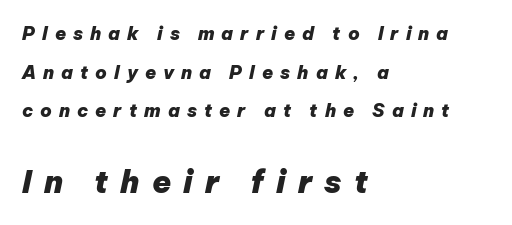
{"italic": "yes", "lean": "right", "slant_degrees": 12, "bold": "yes", "weight": "heavy", "width": "normal", "stroke_contrast": "low", "x_height": "medium", "monospaced": "no", "underline": "no", "align": "left", "line_spacing": "loose", "line_spacing_ratio": 2.14, "letter_spacing": "wide", "letter_spacing_em": 0.39, "larger_block": "second", "size_ratio": 1.72, "glyph_px": 31}
